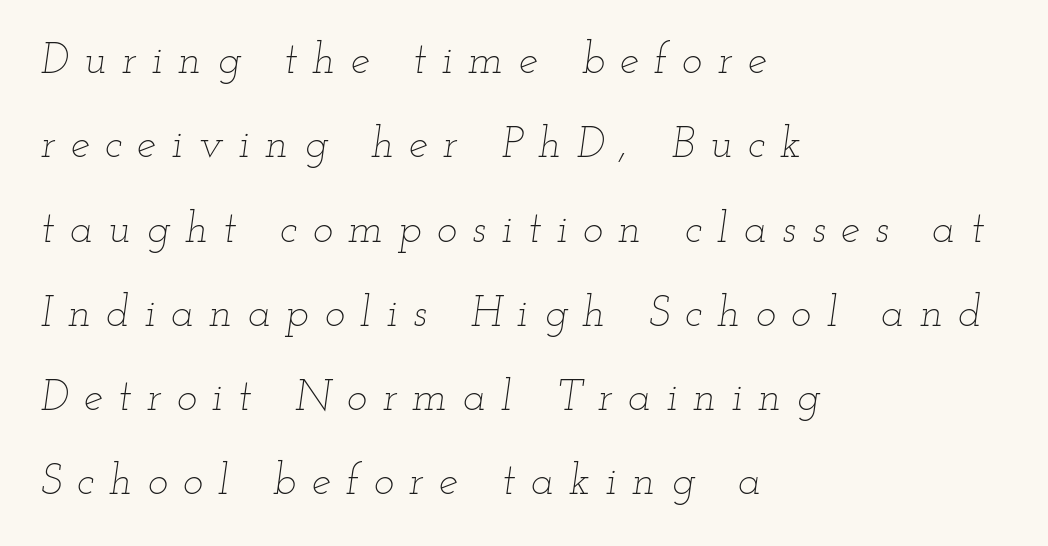
The image shows 43 px thin, wide type, italic (leaning right); set left-aligned, loose line spacing (1.96x), unusually wide letter spacing (+0.36 em), not underlined; low stroke contrast and a small x-height.
